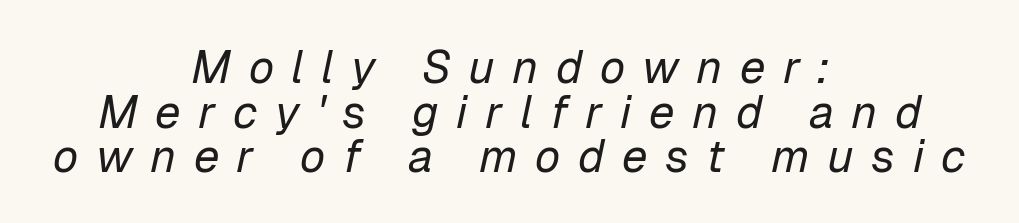
The image shows 46 px regular-weight type, italic (leaning right); set centered, tight line spacing (0.97x), unusually wide letter spacing (+0.38 em), not underlined; low stroke contrast and a medium x-height.
